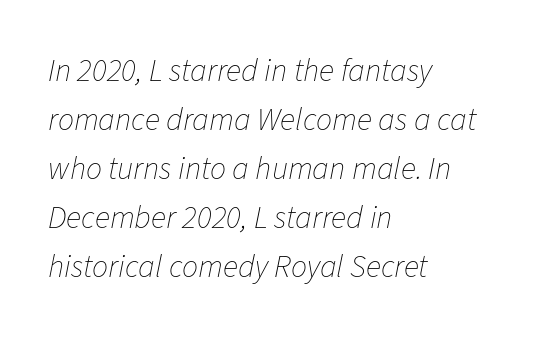
The image shows 32 px thin type, italic (leaning right); set left-aligned, normal line spacing (1.53x), normal letter spacing, not underlined; low stroke contrast and a medium x-height.
